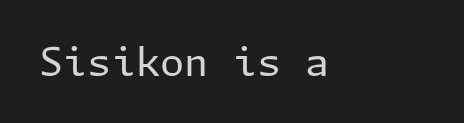
This rendering leaves character spacing at its baseline value. The glyphs are unaccompanied by any horizontal stroke below them. The rendering shows plain stroke endings on the letterforms — a sans-serif design. If you drew a line through each stem, it would be perfectly vertical. Weight: in the light-to-regular range.
